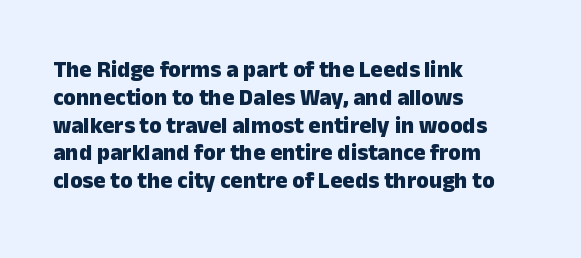
{"italic": "no", "bold": "yes", "underline": "no", "align": "left", "line_spacing_ratio": 1.21, "letter_spacing": "normal", "letter_spacing_em": 0.0, "glyph_px": 23}
